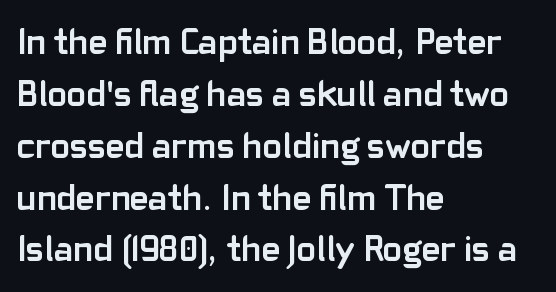
The image shows 36 px semibold sans-serif type, upright; set left-aligned, normal line spacing (1.44x), normal letter spacing, not underlined; low stroke contrast and a medium x-height.
